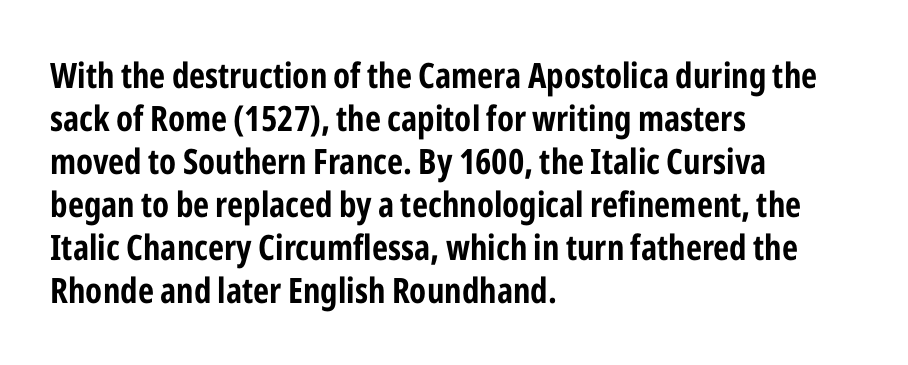
{"serif": "no", "italic": "no", "bold": "yes", "weight": "bold", "width": "condensed", "stroke_contrast": "low", "x_height": "medium", "monospaced": "no", "underline": "no", "align": "left", "line_spacing_ratio": 1.23, "letter_spacing": "normal", "letter_spacing_em": 0.0, "glyph_px": 35}
